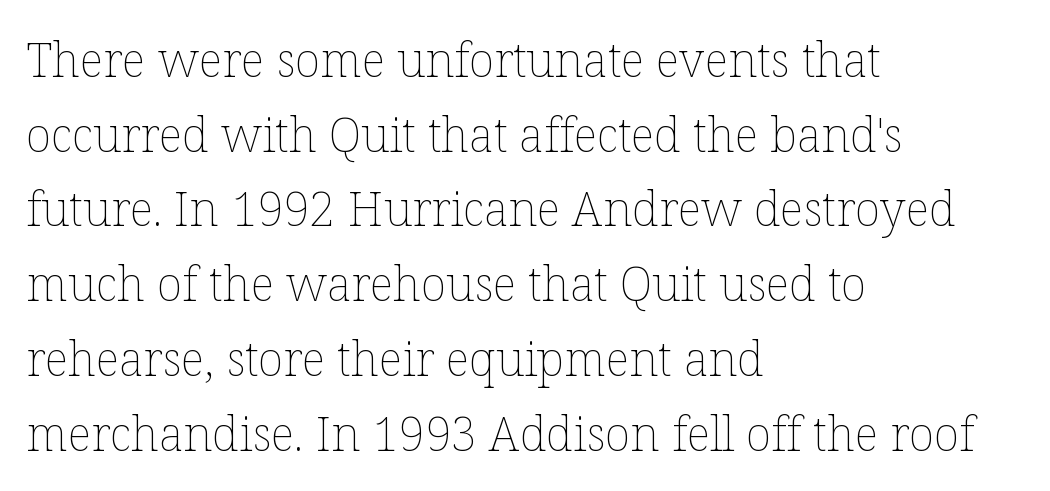
Q: Is the text bold? A: No.
Q: Is the text italic (slanted)? A: No, it is upright.
Q: Is the text underlined? A: No.
Q: How is the paragraph aligned? A: Left-aligned.
Q: Is the spacing between letters normal or unusually wide? A: Normal.
Q: Is the spacing between lines tight, normal or loose? A: Normal.
Q: Width (condensed, normal, or wide)? A: Normal.
Q: Stroke contrast? A: Low.
Q: x-height? A: Medium.
Q: Monospaced? A: No.
